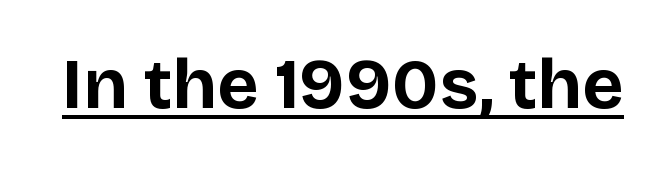
{"serif": "no", "italic": "no", "bold": "yes", "weight": "bold", "width": "normal", "stroke_contrast": "low", "x_height": "large", "monospaced": "no", "underline": "yes", "letter_spacing": "normal", "letter_spacing_em": 0.0, "glyph_px": 71}
